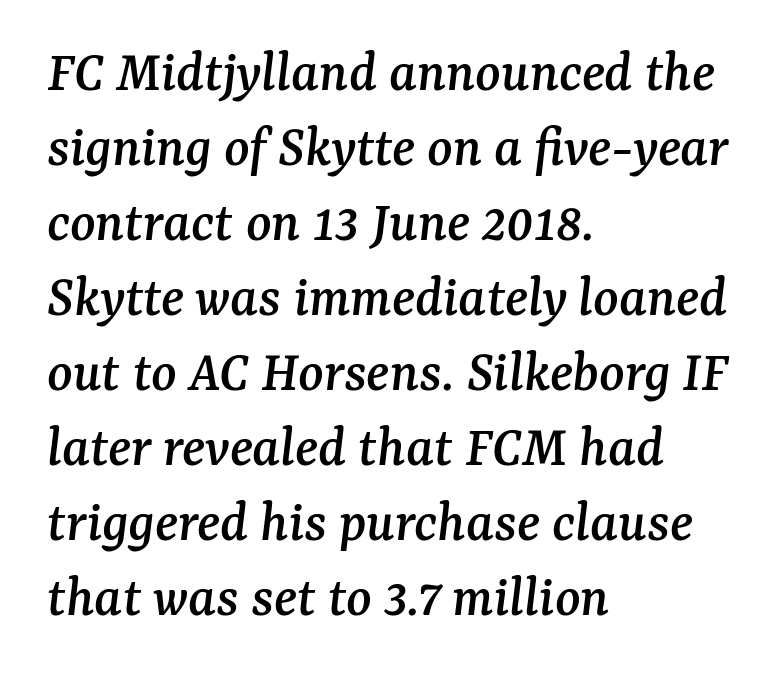
{"serif": "yes", "italic": "yes", "lean": "right", "slant_degrees": 7, "width": "normal", "stroke_contrast": "medium", "x_height": "medium", "monospaced": "no", "underline": "no", "align": "left", "line_spacing": "normal", "line_spacing_ratio": 1.27, "letter_spacing": "normal", "letter_spacing_em": 0.0, "glyph_px": 59}
